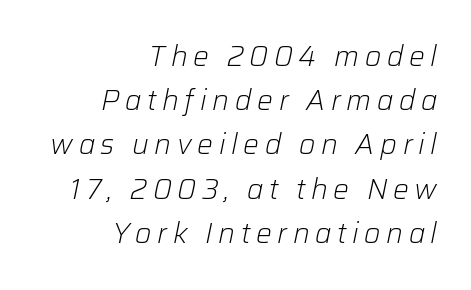
In terms of letterspacing, this is a distinctly airy, spread setting. Characters are canted at an angle relative to the baseline's perpendicular. Spacing verdict: proportional, widths tailored to each character. The ragged edge is on the left, which tells us the setting is flush right. No extra ink here — the face is not bold. Underlining? Definitely not there.
